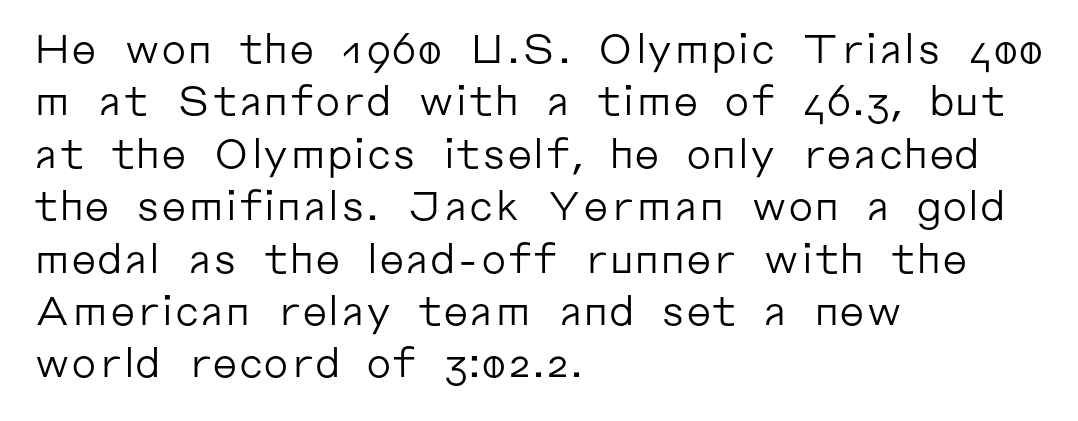
The image shows 40 px regular-weight sans-serif type, upright; set left-aligned, normal line spacing (1.31x), normal letter spacing, not underlined; low stroke contrast and a medium x-height.
